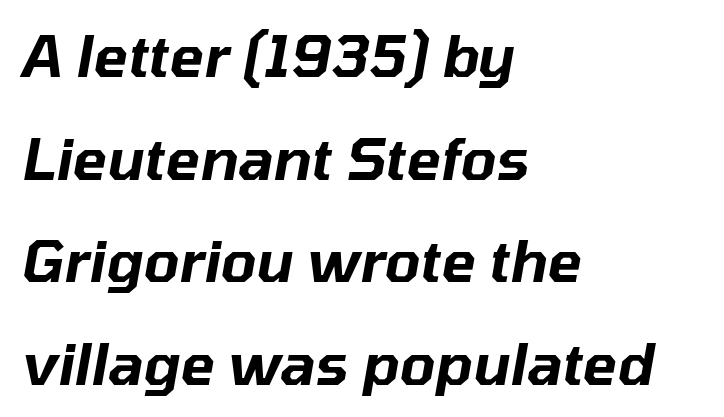
The image shows 57 px text type, italic (leaning right); set left-aligned, line spacing 1.8x, normal letter spacing, not underlined; low stroke contrast and a medium x-height.
